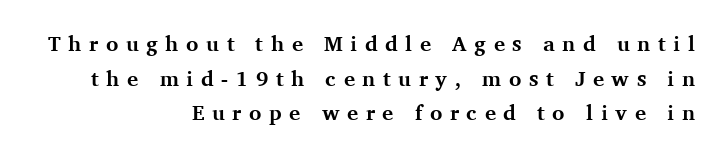
Q: Is the text bold? A: Yes.
Q: Is the text italic (slanted)? A: No, it is upright.
Q: Is the text underlined? A: No.
Q: How is the paragraph aligned? A: Right-aligned.
Q: Is the spacing between letters normal or unusually wide? A: Unusually wide.
Q: Is the spacing between lines tight, normal or loose? A: Normal.
